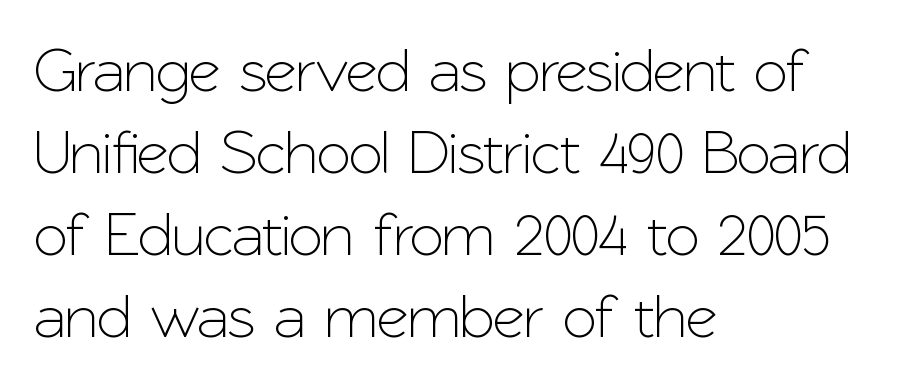
The image shows 62 px sans-serif type, upright; set left-aligned, normal line spacing (1.32x), normal letter spacing, not underlined; low stroke contrast and a medium x-height.
